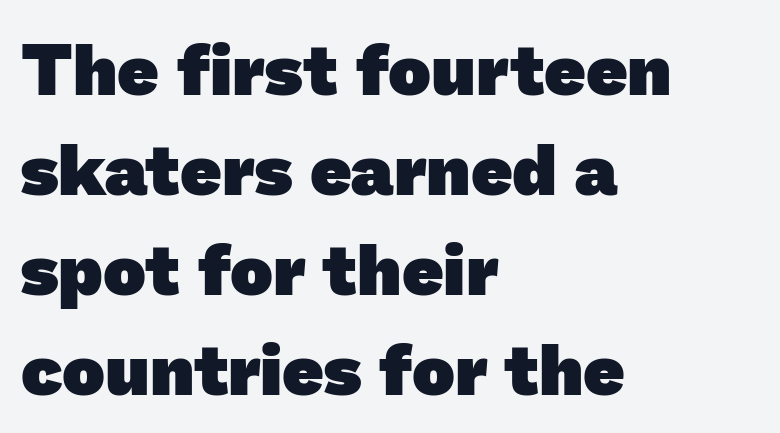
Short and long lines alike share a common starting point at left. Strong, thick strokes mark this as bold type. You could call the tracking neutral — neither tight nor loose. The passage shown stacks its lines at a standard gap. Only glyphs here, with clear space below each row.
